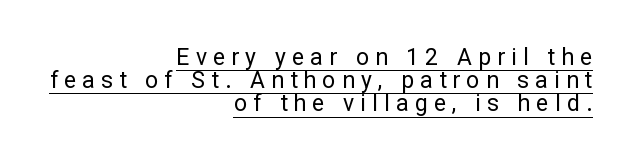
Q: Is the text bold? A: No.
Q: Is the text italic (slanted)? A: No, it is upright.
Q: Is the text underlined? A: Yes.
Q: How is the paragraph aligned? A: Right-aligned.
Q: Is the spacing between letters normal or unusually wide? A: Unusually wide.
Q: Is the spacing between lines tight, normal or loose? A: Tight.
